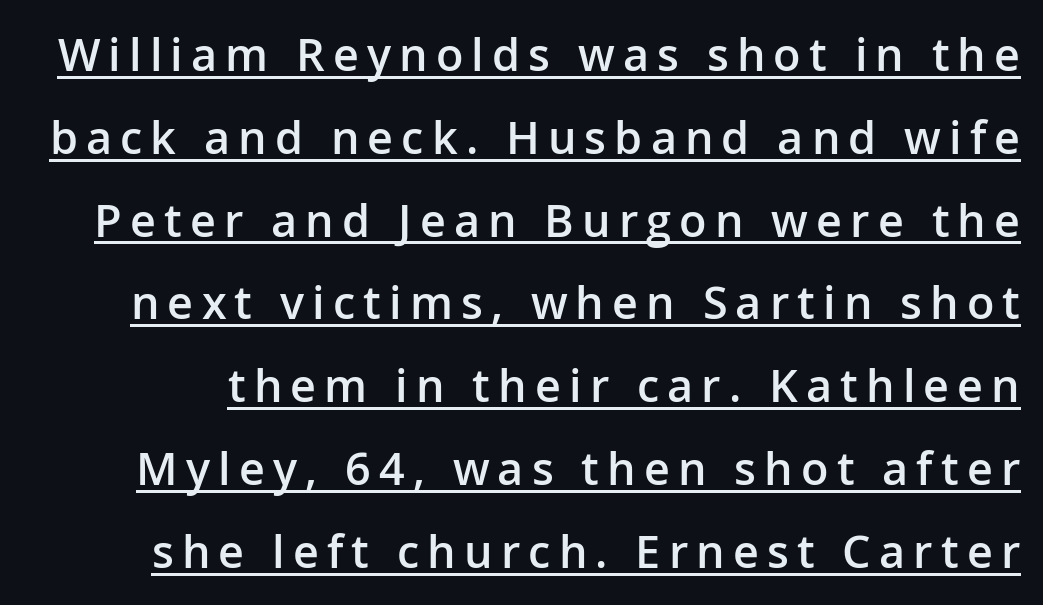
Q: Is the text bold? A: Semi-bold.
Q: Is the text italic (slanted)? A: No, it is upright.
Q: Is the typeface a serif or a sans-serif typeface? A: Sans-serif.
Q: Is the text underlined? A: Yes.
Q: Width (condensed, normal, or wide)? A: Normal.
Q: Stroke contrast? A: Low.
Q: x-height? A: Medium.
Q: Monospaced? A: No.
